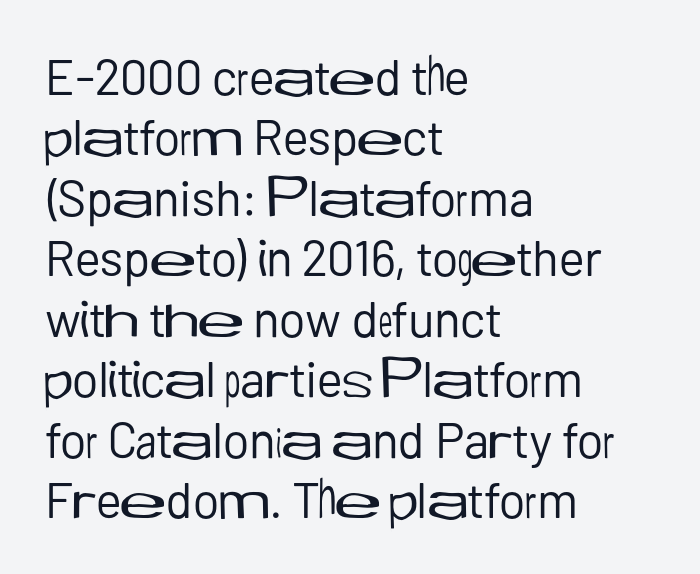
Q: Is the text bold? A: No.
Q: Is the text italic (slanted)? A: No, it is upright.
Q: Is the typeface a serif or a sans-serif typeface? A: Sans-serif.
Q: Is the text underlined? A: No.
Q: How is the paragraph aligned? A: Left-aligned.
Q: Is the spacing between letters normal or unusually wide? A: Normal.
Q: Width (condensed, normal, or wide)? A: Normal.
Q: Stroke contrast? A: Low.
Q: x-height? A: Medium.
Q: Monospaced? A: No.
